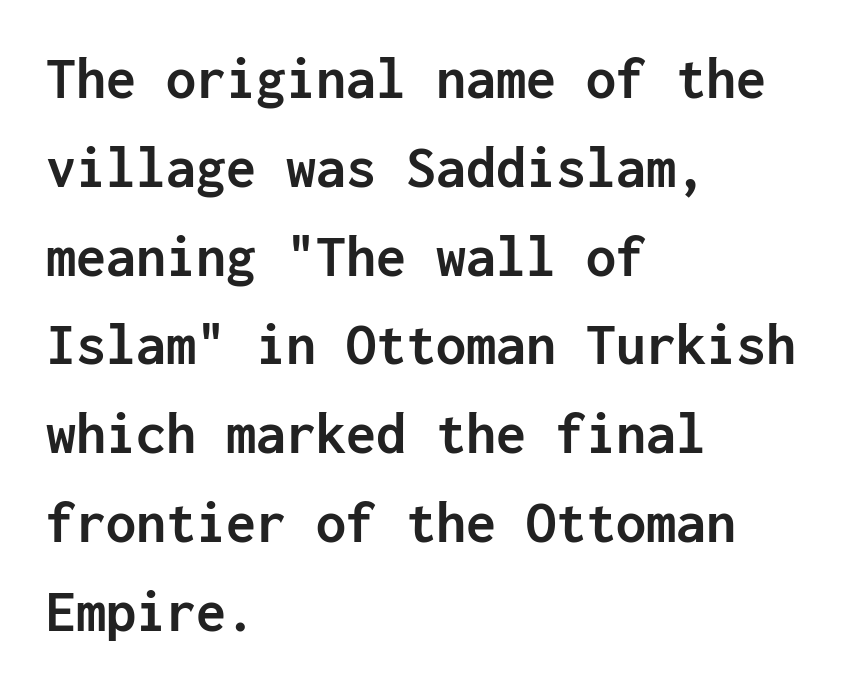
The image shows 60 px semibold sans-serif type, upright, monospaced; set left-aligned, normal line spacing (1.48x), normal letter spacing, not underlined; low stroke contrast and a medium x-height.
